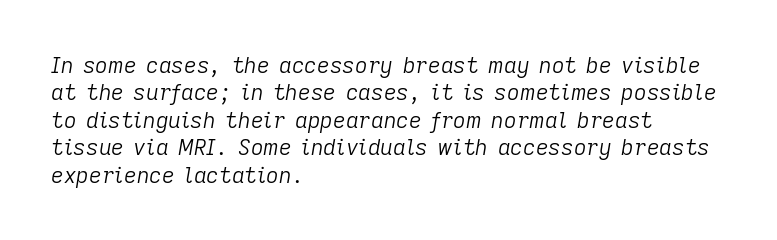
{"italic": "yes", "lean": "right", "slant_degrees": 9, "bold": "no", "underline": "no", "align": "left", "line_spacing": "normal", "line_spacing_ratio": 1.25, "letter_spacing": "normal", "letter_spacing_em": 0.0, "glyph_px": 22}
